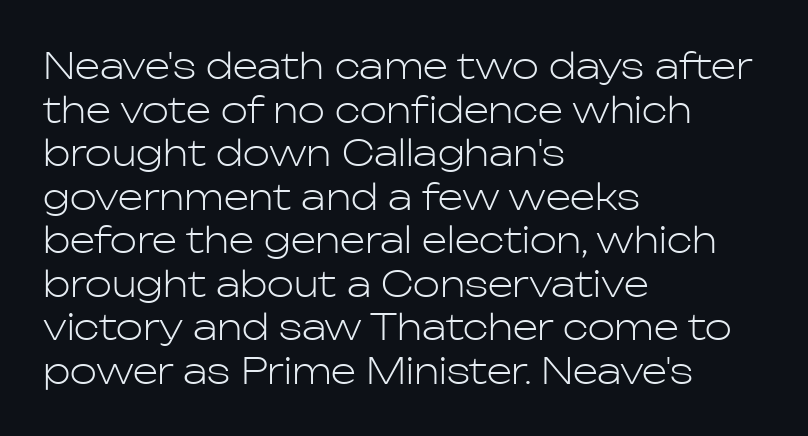
Q: Is the text bold? A: No.
Q: Is the text italic (slanted)? A: No, it is upright.
Q: Is the typeface a serif or a sans-serif typeface? A: Sans-serif.
Q: Is the text underlined? A: No.
Q: How is the paragraph aligned? A: Left-aligned.
Q: Is the spacing between letters normal or unusually wide? A: Normal.
Q: Width (condensed, normal, or wide)? A: Normal.
Q: Stroke contrast? A: Low.
Q: x-height? A: Medium.
Q: Monospaced? A: No.
